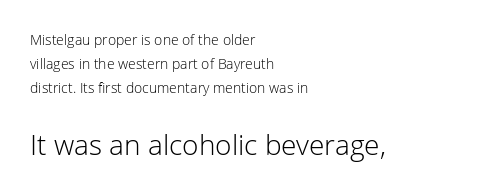
{"serif": "no", "italic": "no", "bold": "no", "weight": "light", "width": "normal", "stroke_contrast": "low", "x_height": "medium", "monospaced": "no", "underline": "no", "align": "left", "line_spacing_ratio": 1.73, "letter_spacing": "normal", "letter_spacing_em": 0.0, "larger_block": "second", "size_ratio": 2.0, "glyph_px": 28}
